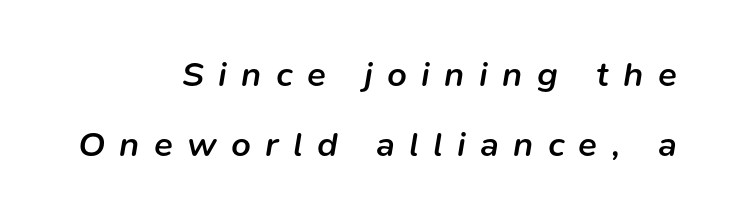
The image shows 35 px semibold type, italic (leaning right); set right-aligned, loose line spacing (2.0x), unusually wide letter spacing (+0.41 em), not underlined; low stroke contrast and a medium x-height.
